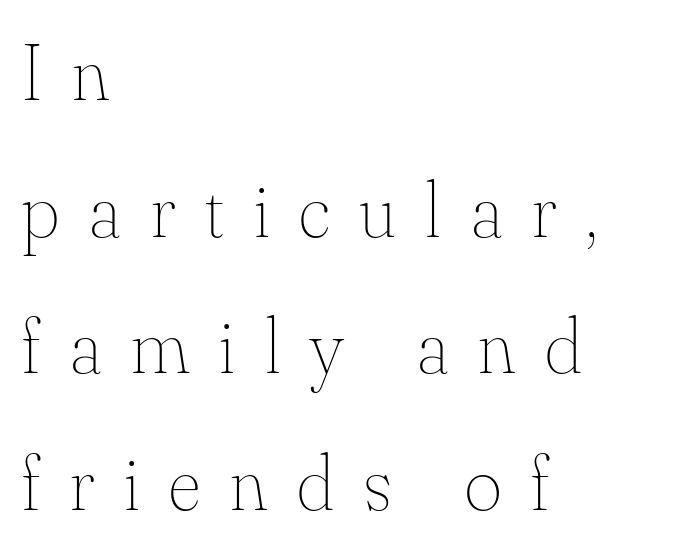
Which margin do the lines hug? The left one — the right edge is uneven. A bare baseline throughout the passage. Summary of weight: not heavy and not bold. Observe the wide spacing: letters keep a clear distance from each other. These lines are rendered in a variable-pitch font. Ascenders rise straight up at ninety degrees.
